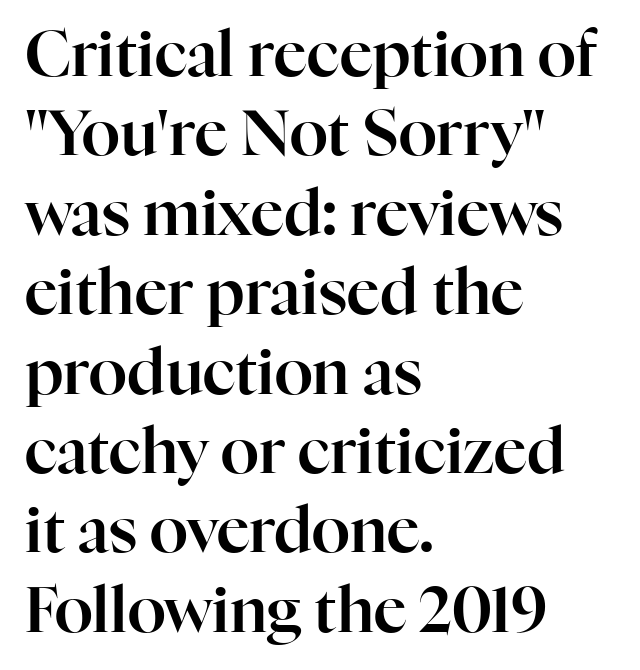
Type style note: has serifs. The rag falls on the right side of this text block. Regular leading. The lettering holds an erect, upright posture throughout. A typesetter would call this proportional, since set widths differ per character.
